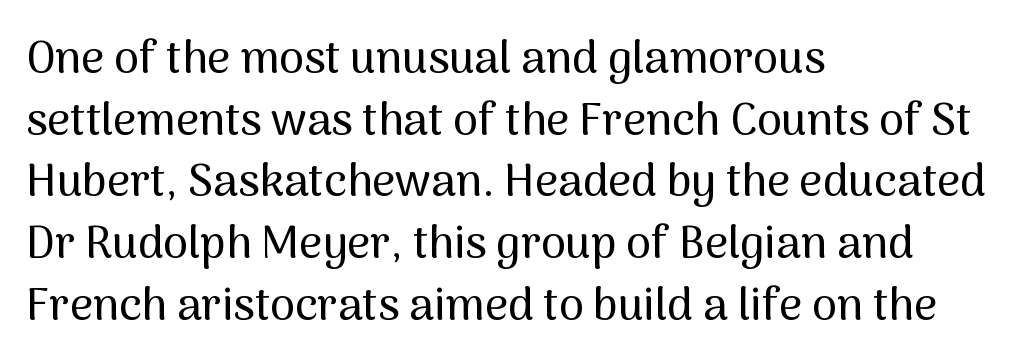
The letters carry no serifs — their stems end cleanly without finishing strokes. A normal amount of white space separates one row of letters from the next. Rendered with straight, roman letterforms. Here the glyphs are tracked normally, forming tight word shapes. Think of a printed novel: that variable character pitch is what you see here.
